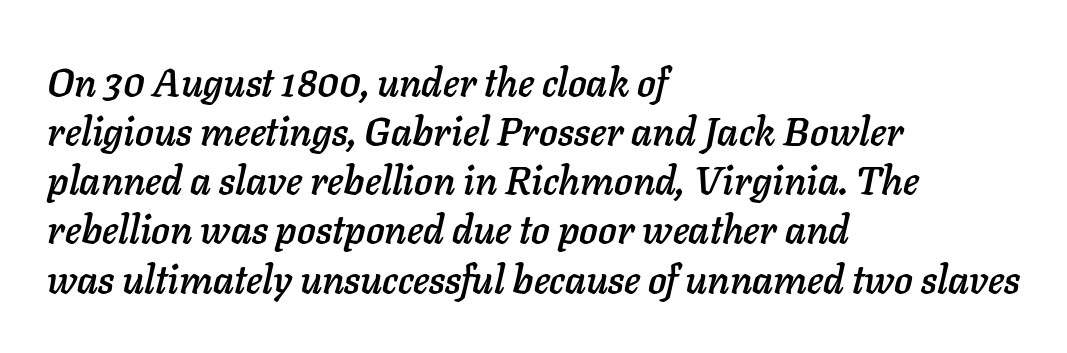
{"italic": "yes", "lean": "right", "slant_degrees": 11, "width": "normal", "stroke_contrast": "low", "x_height": "medium", "monospaced": "no", "underline": "no", "align": "left", "line_spacing": "normal", "line_spacing_ratio": 1.26, "letter_spacing": "normal", "letter_spacing_em": 0.0, "glyph_px": 39}
